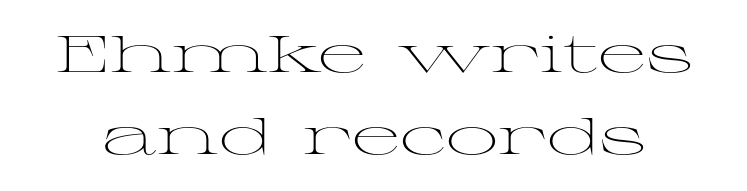
The words here are not underlined. Leading: standard. Letterform terminals end in serifs throughout the passage. The specimen reads as upright at a glance. Students, note that the glyphs here touch the page at normal intervals.
